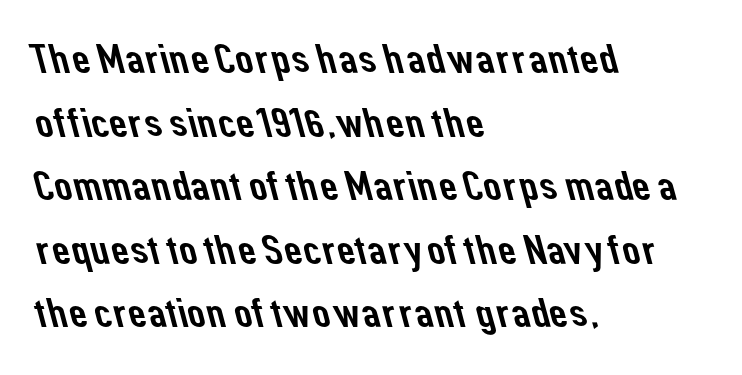
{"serif": "no", "width": "normal", "stroke_contrast": "low", "x_height": "medium", "monospaced": "no", "underline": "no", "align": "left", "line_spacing": "normal", "line_spacing_ratio": 1.59, "letter_spacing": "normal", "letter_spacing_em": 0.0, "glyph_px": 40}
